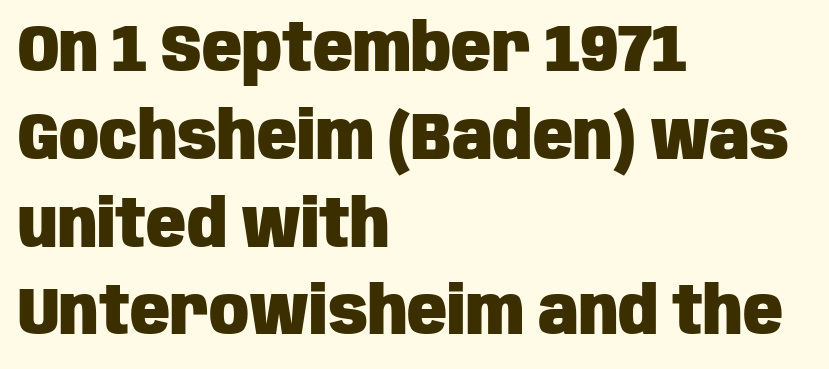
The image shows 66 px heavy, condensed sans-serif type, upright; set left-aligned, normal line spacing (1.33x), normal letter spacing, not underlined; low stroke contrast and a large x-height.
